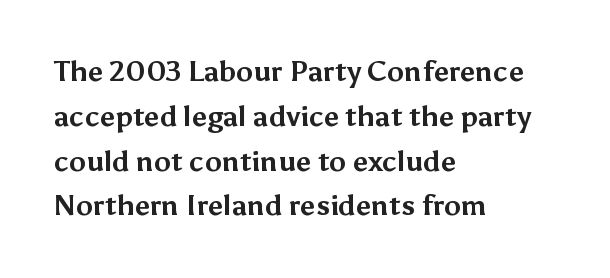
The image shows 28 px bold sans-serif type, upright; set left-aligned, normal line spacing (1.6x), normal letter spacing, not underlined; medium stroke contrast and a medium x-height.
